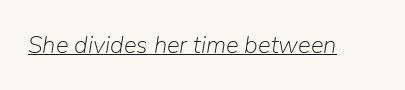
Q: Is the text bold? A: No.
Q: Is the text italic (slanted)? A: Yes, it leans right by about 9 degrees.
Q: Is the text underlined? A: Yes.
Q: Is the spacing between letters normal or unusually wide? A: Normal.
